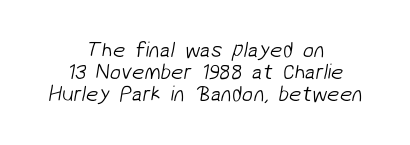
The specimen omits any rule beneath the text block's lines. Caption: standard tracking, unaltered. This sample is center-justified, so both line endings float freely. Students, observe: this is what under-led, compact text looks like. Heaviness? Minimal to ordinary, like unemphasized prose.
